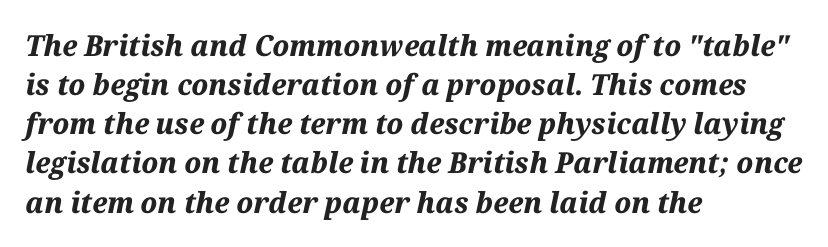
Q: Is the text bold? A: Yes.
Q: Is the text italic (slanted)? A: Yes, it leans right by about 12 degrees.
Q: Is the text underlined? A: No.
Q: How is the paragraph aligned? A: Left-aligned.
Q: Is the spacing between letters normal or unusually wide? A: Normal.
Q: Is the spacing between lines tight, normal or loose? A: Normal.
Q: Width (condensed, normal, or wide)? A: Normal.
Q: Stroke contrast? A: Medium.
Q: x-height? A: Medium.
Q: Monospaced? A: No.
